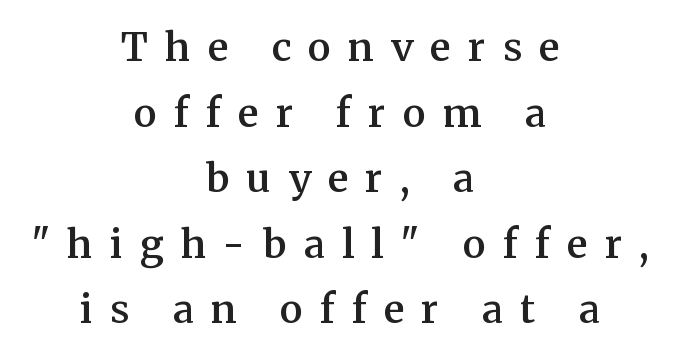
The typography opts for an upright posture over an oblique one. Between one letter and the next there's a generous, obvious gap. Old-style or modern, the face here clearly has serifs. The whitespace from short lines is split evenly between both sides.
